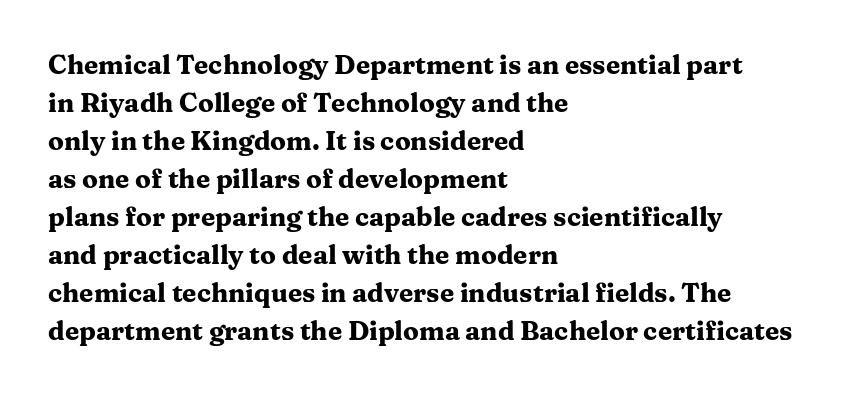
{"italic": "no", "bold": "yes", "underline": "no", "align": "left", "line_spacing": "normal", "line_spacing_ratio": 1.46, "letter_spacing": "normal", "letter_spacing_em": 0.0, "glyph_px": 26}
